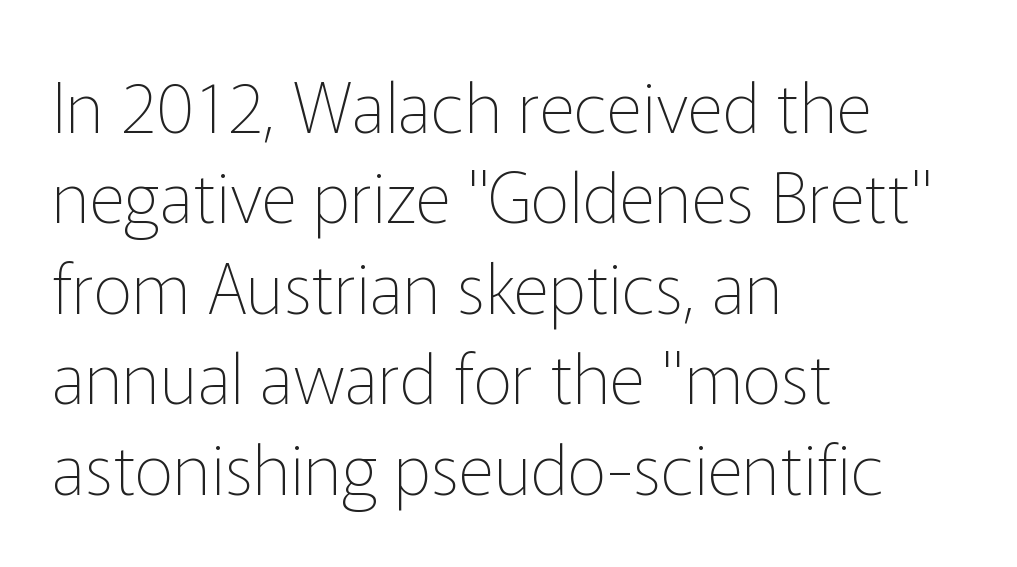
{"serif": "no", "italic": "no", "bold": "no", "weight": "thin", "width": "normal", "stroke_contrast": "low", "x_height": "medium", "monospaced": "no", "underline": "no", "align": "left", "line_spacing": "normal", "line_spacing_ratio": 1.31, "letter_spacing": "normal", "letter_spacing_em": 0.0, "glyph_px": 69}
